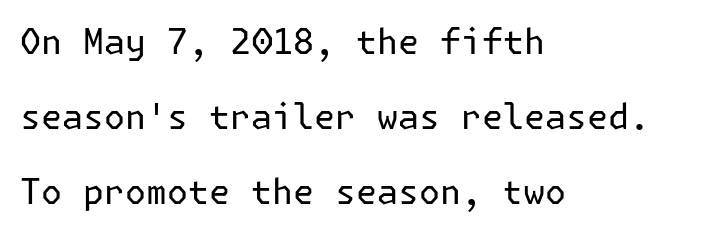
The image shows 35 px regular-weight sans-serif type, upright; set left-aligned, loose line spacing (2.14x), normal letter spacing, not underlined; low stroke contrast and a medium x-height.
